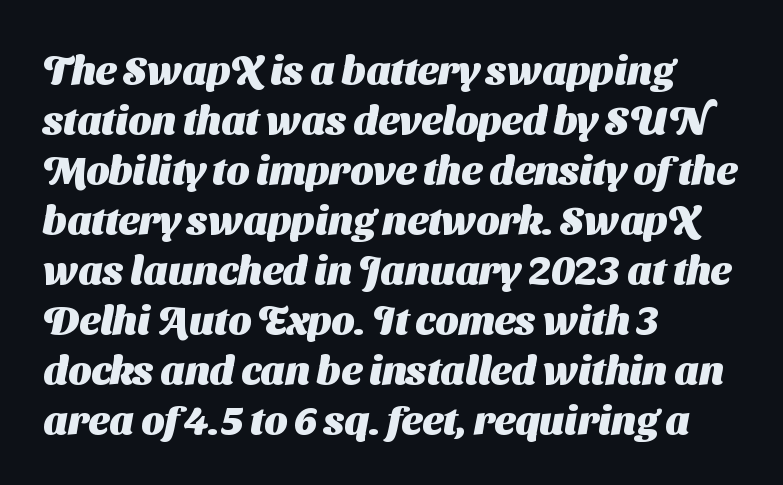
In CSS terms this would be text-align: left. Each row of text sits above clean, open space. Classification — sans serif. Bold? Absolutely — the strokes are thick and heavy.
